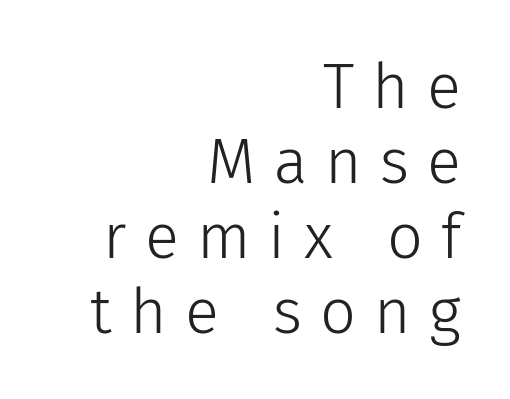
Q: Is the text bold? A: No.
Q: Is the text italic (slanted)? A: No, it is upright.
Q: Is the typeface a serif or a sans-serif typeface? A: Sans-serif.
Q: Is the text underlined? A: No.
Q: How is the paragraph aligned? A: Right-aligned.
Q: Is the spacing between letters normal or unusually wide? A: Unusually wide.
Q: Width (condensed, normal, or wide)? A: Normal.
Q: Stroke contrast? A: Low.
Q: x-height? A: Medium.
Q: Monospaced? A: No.
